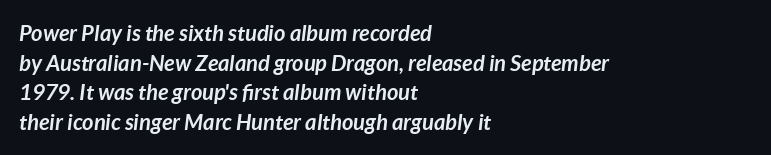
Q: Is the text bold? A: Yes.
Q: Is the text italic (slanted)? A: Yes, it leans right by about 7 degrees.
Q: Is the text underlined? A: No.
Q: How is the paragraph aligned? A: Left-aligned.
Q: Is the spacing between letters normal or unusually wide? A: Normal.
Q: Is the spacing between lines tight, normal or loose? A: Normal.
